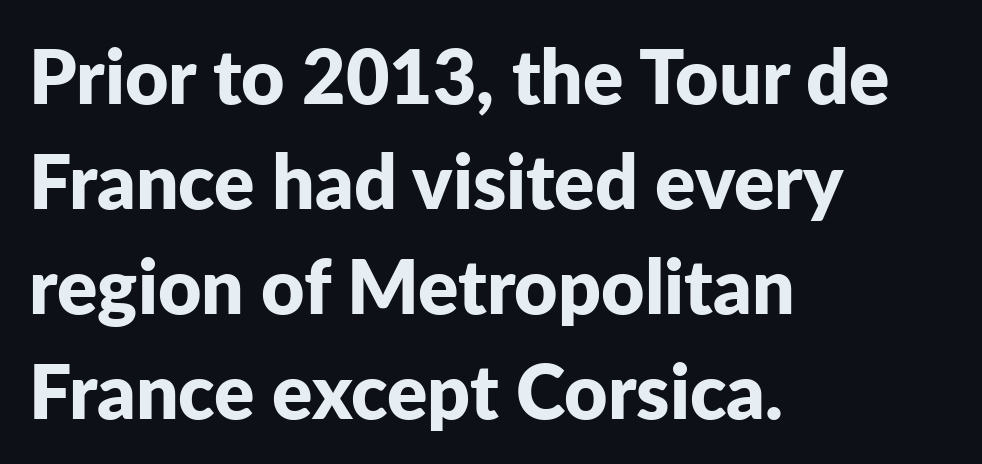
{"serif": "no", "italic": "no", "bold": "yes", "weight": "bold", "width": "normal", "stroke_contrast": "low", "x_height": "medium", "monospaced": "no", "underline": "no", "align": "left", "line_spacing": "normal", "line_spacing_ratio": 1.4, "letter_spacing": "normal", "letter_spacing_em": 0.0, "glyph_px": 75}
